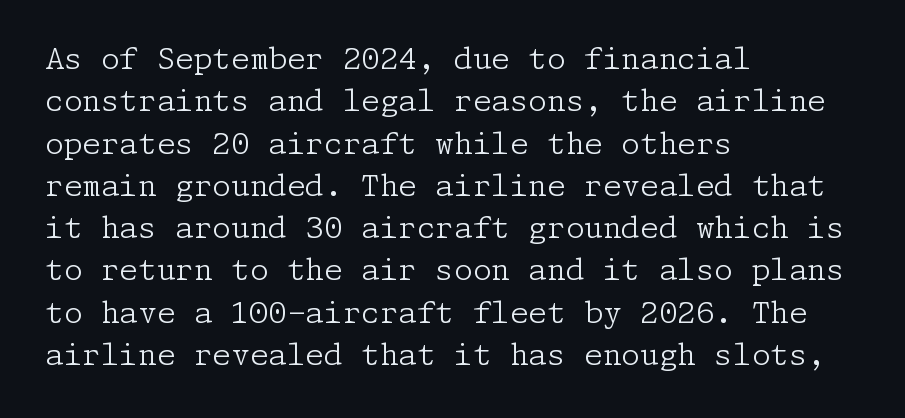
The image shows 30 px light serif type, upright; set left-aligned, normal line spacing (1.41x), normal letter spacing, not underlined; low stroke contrast and a medium x-height.
